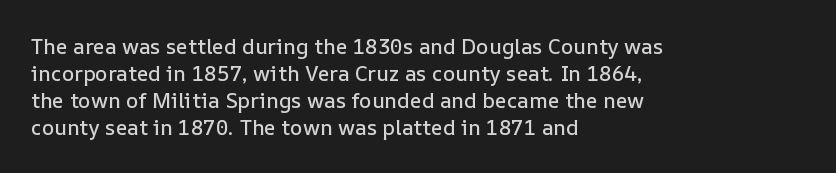
No word sits above an underline. Rendered with straight, roman letterforms. A typesetter would call this leading conventional body-copy spacing. Nothing unusual about the tracking: characters are spaced as the font intends. Line starts are locked; line ends wander.
